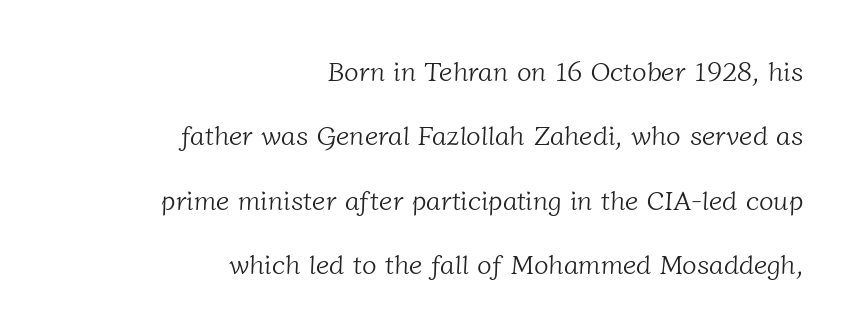
Q: Is the text bold? A: No.
Q: Is the text underlined? A: No.
Q: How is the paragraph aligned? A: Right-aligned.
Q: Is the spacing between letters normal or unusually wide? A: Normal.
Q: Is the spacing between lines tight, normal or loose? A: Loose.
